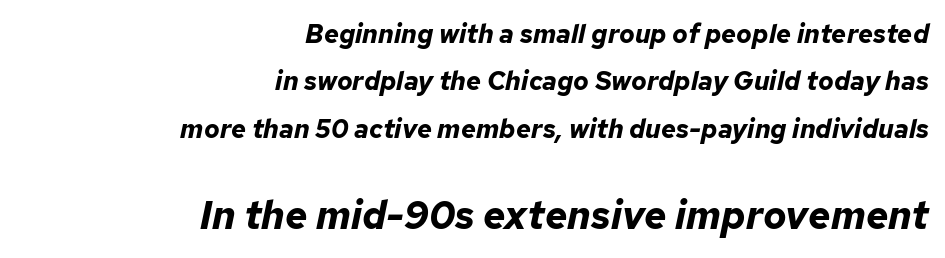
Q: Is the text bold? A: Yes.
Q: Is the text italic (slanted)? A: Yes, it leans right by about 12 degrees.
Q: Is the text underlined? A: No.
Q: How is the paragraph aligned? A: Right-aligned.
Q: Is the spacing between letters normal or unusually wide? A: Normal.
Q: Which block of text is set in a larger size, the first (top) or the second (bottom)? A: The second (bottom) one.
Q: Width (condensed, normal, or wide)? A: Normal.
Q: Stroke contrast? A: Low.
Q: x-height? A: Medium.
Q: Monospaced? A: No.
